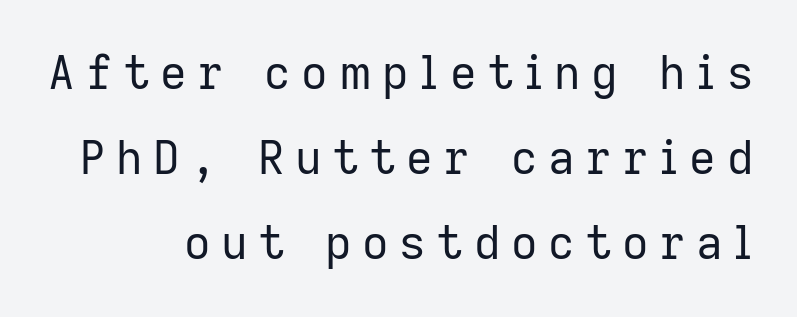
{"serif": "no", "italic": "no", "bold": "no", "weight": "regular", "width": "normal", "stroke_contrast": "low", "x_height": "medium", "monospaced": "no", "underline": "no", "align": "right", "line_spacing_ratio": 1.85, "letter_spacing": "wide", "letter_spacing_em": 0.23, "glyph_px": 46}
